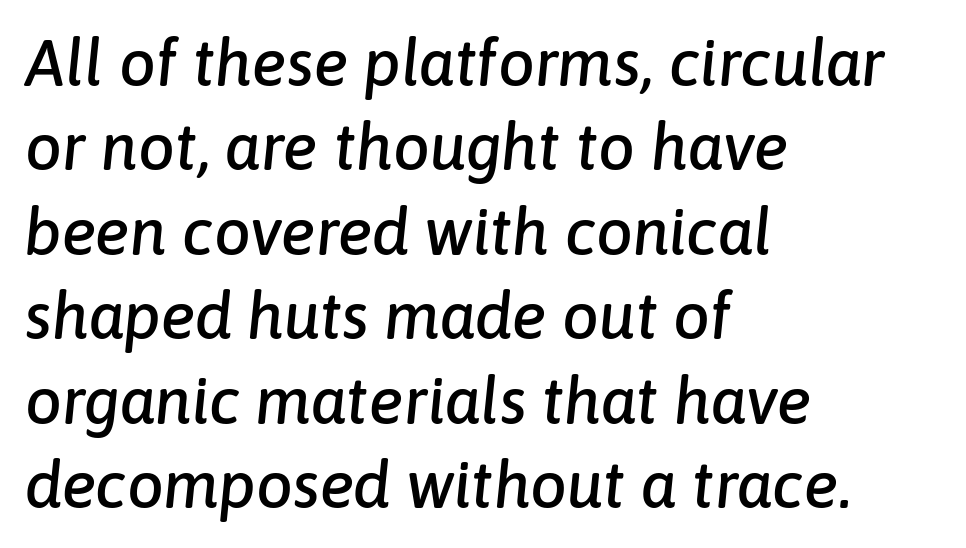
Q: Is the text italic (slanted)? A: Yes, it leans right by about 6 degrees.
Q: Is the text underlined? A: No.
Q: How is the paragraph aligned? A: Left-aligned.
Q: Is the spacing between letters normal or unusually wide? A: Normal.
Q: Is the spacing between lines tight, normal or loose? A: Normal.
Q: Width (condensed, normal, or wide)? A: Normal.
Q: Stroke contrast? A: Low.
Q: x-height? A: Medium.
Q: Monospaced? A: No.
